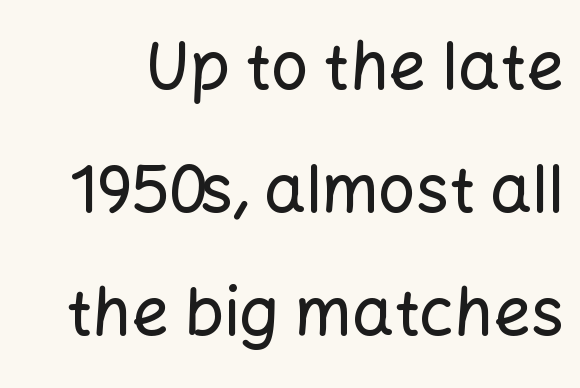
The typography opts for an upright posture over an oblique one. The face used here is proportionally spaced, like ordinary book or web type. Here the glyphs are tracked normally, forming tight word shapes. The passage shown is typeset with a sans-serif family. Bare-footed words on every line.
